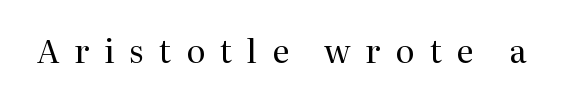
Q: Is the text bold? A: No.
Q: Is the text italic (slanted)? A: No, it is upright.
Q: Is the typeface a serif or a sans-serif typeface? A: Serif.
Q: Is the text underlined? A: No.
Q: Is the spacing between letters normal or unusually wide? A: Unusually wide.
Q: Width (condensed, normal, or wide)? A: Normal.
Q: Stroke contrast? A: Medium.
Q: x-height? A: Medium.
Q: Monospaced? A: No.
